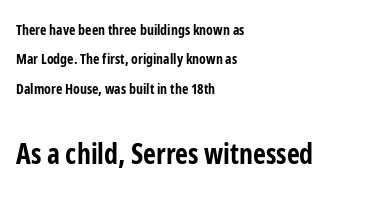
The image shows 28 px bold, condensed sans-serif type, upright; set left-aligned, loose line spacing (2.09x), normal letter spacing, not underlined; the second (bottom) block is 2.0x larger; low stroke contrast and a medium x-height.
